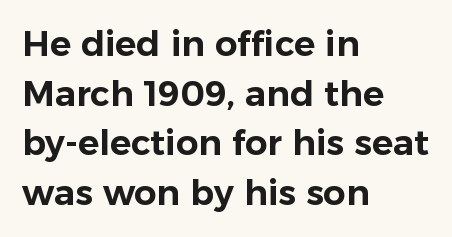
Q: Is the text italic (slanted)? A: No, it is upright.
Q: Is the typeface a serif or a sans-serif typeface? A: Sans-serif.
Q: Is the text underlined? A: No.
Q: How is the paragraph aligned? A: Left-aligned.
Q: Is the spacing between letters normal or unusually wide? A: Normal.
Q: Is the spacing between lines tight, normal or loose? A: Normal.
Q: Width (condensed, normal, or wide)? A: Normal.
Q: Stroke contrast? A: Low.
Q: x-height? A: Medium.
Q: Monospaced? A: No.
